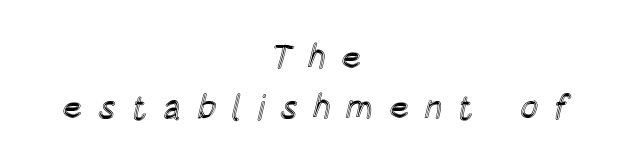
The image shows 34 px condensed type; set centered, normal line spacing (1.46x), unusually wide letter spacing (+0.44 em), not underlined; a large x-height.
